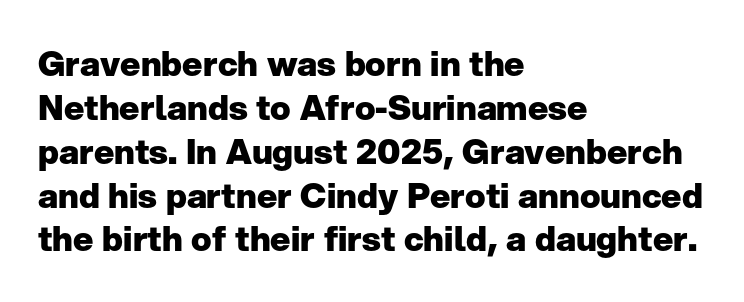
The image shows 34 px heavy sans-serif type, upright; set left-aligned, normal line spacing (1.29x), normal letter spacing, not underlined; low stroke contrast and a medium x-height.
